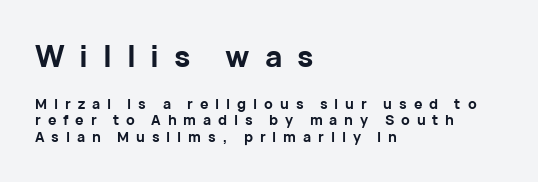
Looks like regular typesetting: each glyph gets only the width it needs. The paragraph shown leans on its left margin. This sample uses expanded letter spacing, leaving extra air between glyphs. Does the type have serifs? No, each stem ends abruptly. Descender tails drop into unmarked territory.
